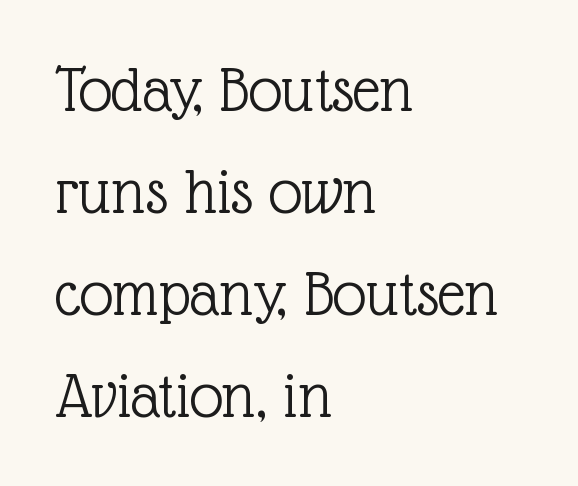
The image shows 67 px light serif type, upright; set left-aligned, normal line spacing (1.52x), normal letter spacing, not underlined; a medium x-height.
